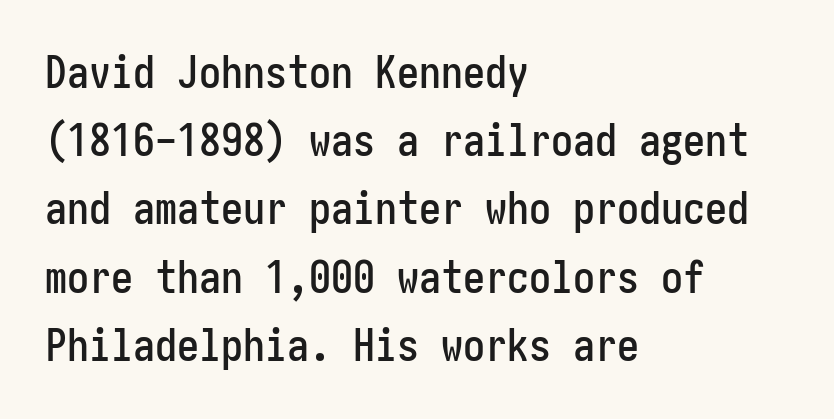
{"serif": "no", "italic": "no", "width": "condensed", "stroke_contrast": "low", "x_height": "medium", "underline": "no", "align": "left", "line_spacing": "normal", "line_spacing_ratio": 1.55, "letter_spacing": "normal", "letter_spacing_em": 0.0, "glyph_px": 44}
